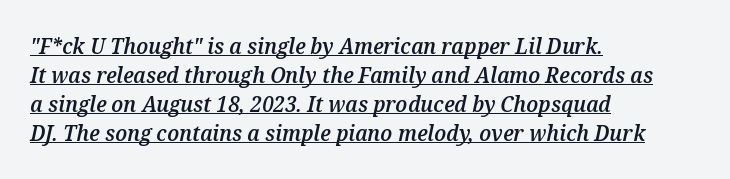
The setting favours the left margin, as ordinary paragraphs usually do. Slant detected: the letters are inclined. Quick note: interline space is typical. There is no visible air inserted between adjacent glyphs. Notice how a bar underscores the lettering throughout.
